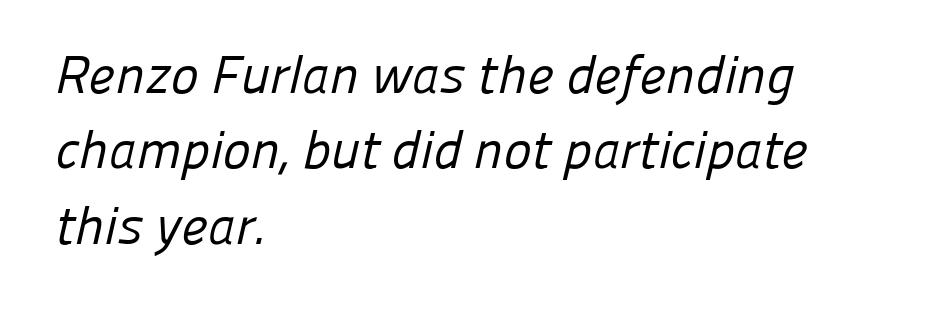
Q: Is the text bold? A: No.
Q: Is the typeface a serif or a sans-serif typeface? A: Sans-serif.
Q: Is the text underlined? A: No.
Q: How is the paragraph aligned? A: Left-aligned.
Q: Is the spacing between letters normal or unusually wide? A: Normal.
Q: Is the spacing between lines tight, normal or loose? A: Normal.
Q: Width (condensed, normal, or wide)? A: Normal.
Q: Stroke contrast? A: Low.
Q: x-height? A: Medium.
Q: Monospaced? A: No.
